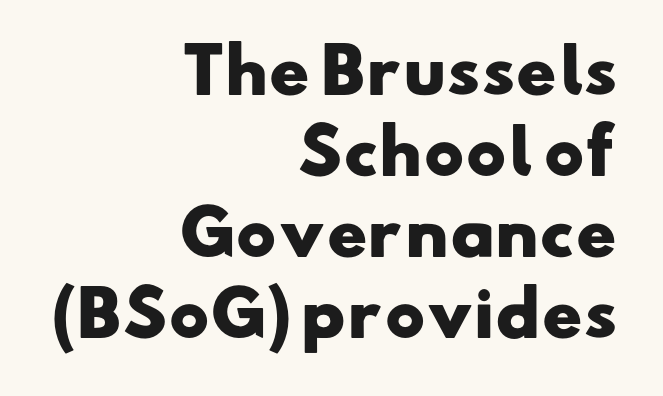
The image shows 61 px heavy, wide sans-serif type; set right-aligned, normal line spacing (1.33x), normal letter spacing, not underlined; low stroke contrast and a small x-height.
